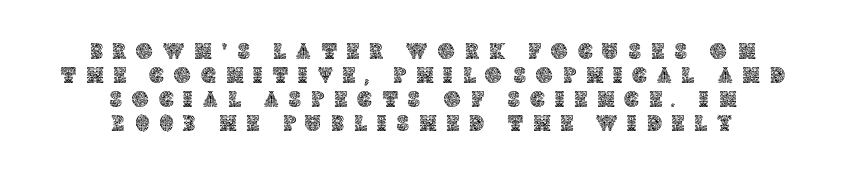
The gap between lines stays unmarked. This rendering uses center alignment, leaving both contours irregular but symmetric. Characters follow at a spacing far wider than the type designer built in. The letters stand upright; this is a roman face.
